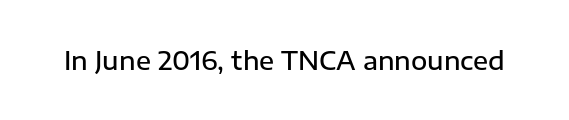
The image shows 25 px text type, upright; set normal letter spacing, not underlined.
